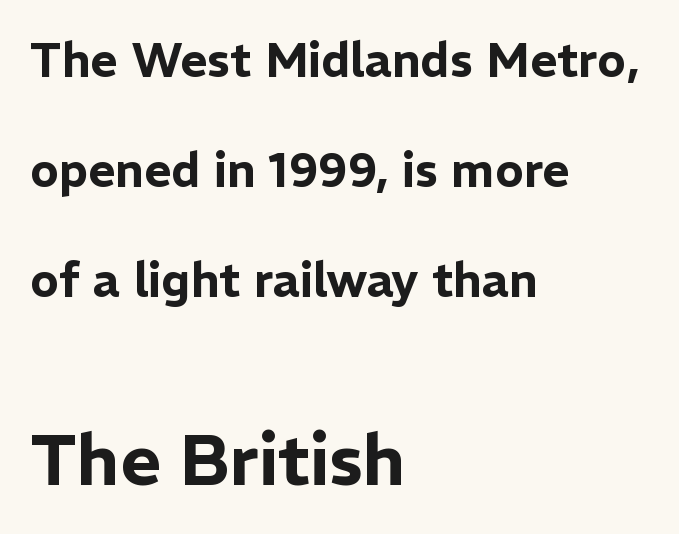
{"serif": "no", "italic": "no", "width": "normal", "stroke_contrast": "low", "x_height": "medium", "monospaced": "no", "underline": "no", "align": "left", "line_spacing": "loose", "line_spacing_ratio": 2.34, "letter_spacing": "normal", "letter_spacing_em": 0.0, "larger_block": "second", "size_ratio": 1.49, "glyph_px": 70}
